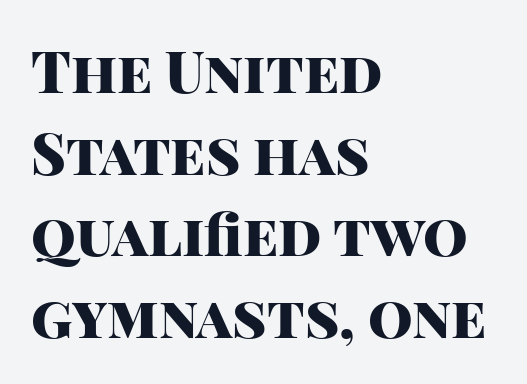
The image shows 57 px heavy sans-serif type, upright; set left-aligned, normal line spacing (1.43x), normal letter spacing, not underlined; high stroke contrast and a large x-height.
